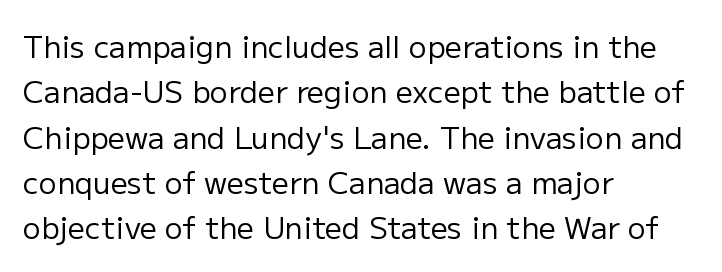
The image shows 30 px regular-weight sans-serif type, upright; set left-aligned, normal line spacing (1.51x), normal letter spacing, not underlined; low stroke contrast and a medium x-height.
